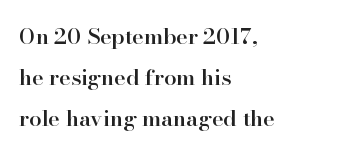
The words here are not underlined. On the weight axis this lands at semibold, roughly 600. Look at the tracking — it's just the regular setting, nothing added. Style check: upright. Casual observation: everything's shoved over to the left.
